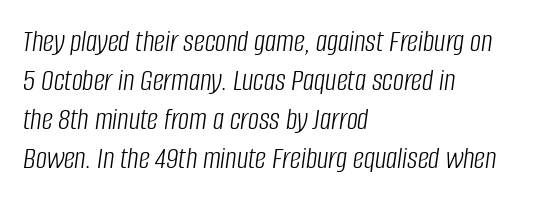
{"italic": "yes", "lean": "right", "slant_degrees": 8, "bold": "no", "weight": "light", "width": "condensed", "stroke_contrast": "low", "x_height": "large", "monospaced": "no", "underline": "no", "align": "left", "line_spacing": "normal", "line_spacing_ratio": 1.26, "letter_spacing": "normal", "letter_spacing_em": 0.0, "glyph_px": 31}
